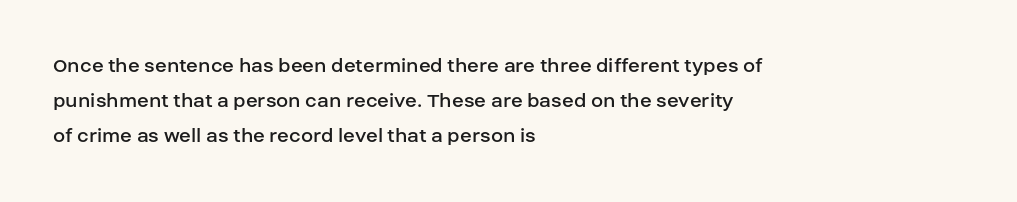
The image shows 22 px text type, upright; set left-aligned, normal line spacing (1.6x), normal letter spacing, not underlined.
